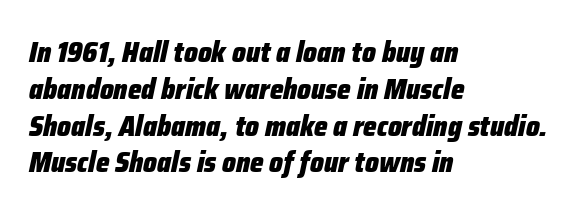
{"italic": "yes", "lean": "right", "slant_degrees": 12, "bold": "yes", "weight": "heavy", "width": "condensed", "stroke_contrast": "low", "x_height": "medium", "monospaced": "no", "underline": "no", "align": "left", "line_spacing": "normal", "line_spacing_ratio": 1.27, "letter_spacing": "normal", "letter_spacing_em": 0.0, "glyph_px": 29}
